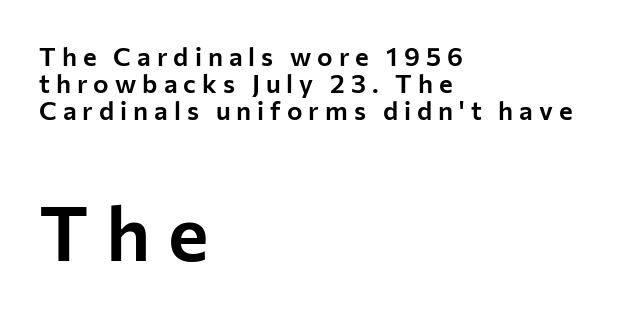
Q: Is the text italic (slanted)? A: No, it is upright.
Q: Is the typeface a serif or a sans-serif typeface? A: Sans-serif.
Q: Is the text underlined? A: No.
Q: How is the paragraph aligned? A: Left-aligned.
Q: Is the spacing between letters normal or unusually wide? A: Unusually wide.
Q: Is the spacing between lines tight, normal or loose? A: Tight.
Q: Which block of text is set in a larger size, the first (top) or the second (bottom)? A: The second (bottom) one.
Q: Width (condensed, normal, or wide)? A: Normal.
Q: Stroke contrast? A: Low.
Q: x-height? A: Medium.
Q: Monospaced? A: No.
